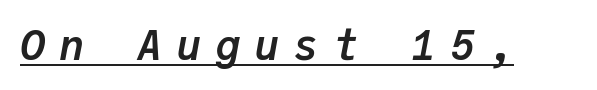
Q: Is the text bold? A: Yes.
Q: Is the text italic (slanted)? A: Yes, it leans right by about 9 degrees.
Q: Is the text underlined? A: Yes.
Q: Is the spacing between letters normal or unusually wide? A: Unusually wide.
Q: Width (condensed, normal, or wide)? A: Normal.
Q: Stroke contrast? A: Low.
Q: x-height? A: Medium.
Q: Monospaced? A: Yes.
